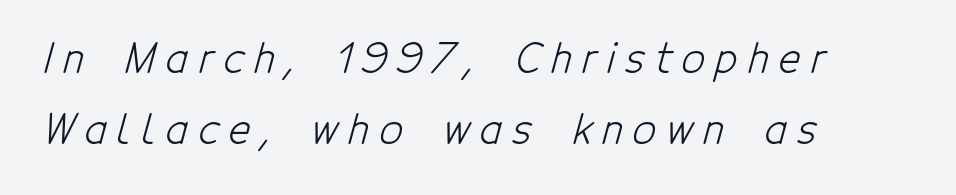
The image shows 41 px light, condensed sans-serif type; set left-aligned, line spacing 1.72x, unusually wide letter spacing (+0.25 em), not underlined; low stroke contrast and a medium x-height.
